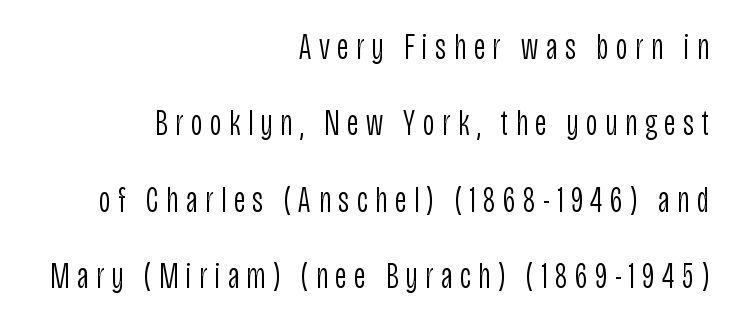
Q: Is the text bold? A: No.
Q: Is the text italic (slanted)? A: No, it is upright.
Q: Is the typeface a serif or a sans-serif typeface? A: Sans-serif.
Q: Is the text underlined? A: No.
Q: How is the paragraph aligned? A: Right-aligned.
Q: Is the spacing between letters normal or unusually wide? A: Unusually wide.
Q: Is the spacing between lines tight, normal or loose? A: Loose.
Q: Width (condensed, normal, or wide)? A: Condensed.
Q: Stroke contrast? A: Low.
Q: x-height? A: Large.
Q: Monospaced? A: No.
